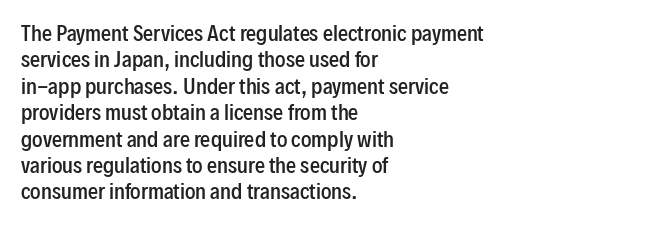
Beneath every word, the page is bare. Upright lettering throughout. Teacher's note: observe the even left margin — that is flush-left alignment. Caption: standard tracking, unaltered. A fair bit of extra ink — the face is semibold, not bold.
